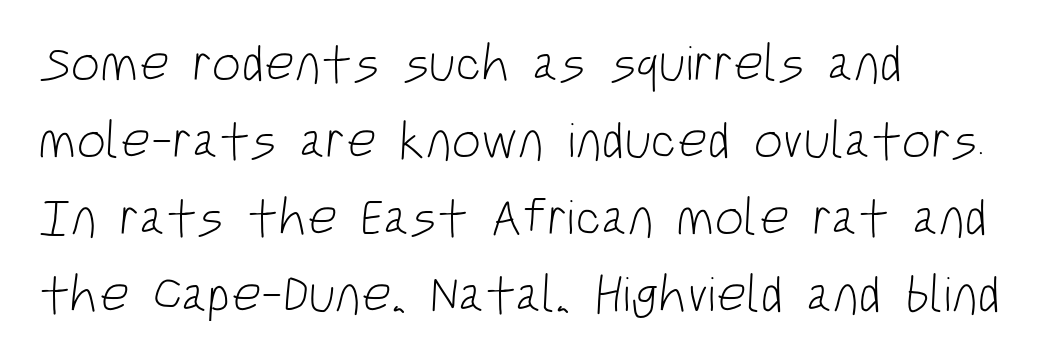
{"serif": "no", "bold": "no", "weight": "light", "width": "condensed", "stroke_contrast": "low", "x_height": "large", "monospaced": "no", "underline": "no", "align": "left", "line_spacing": "normal", "line_spacing_ratio": 1.48, "letter_spacing": "normal", "letter_spacing_em": 0.0, "glyph_px": 52}
